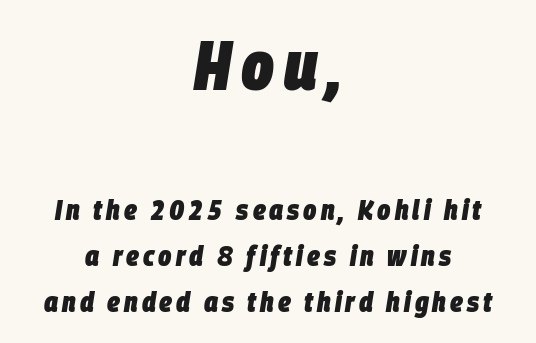
{"italic": "yes", "lean": "right", "slant_degrees": 9, "bold": "yes", "weight": "heavy", "width": "condensed", "stroke_contrast": "low", "x_height": "large", "monospaced": "no", "underline": "no", "align": "center", "line_spacing": "normal", "line_spacing_ratio": 1.65, "larger_block": "first", "size_ratio": 2.46, "glyph_px": 69}
